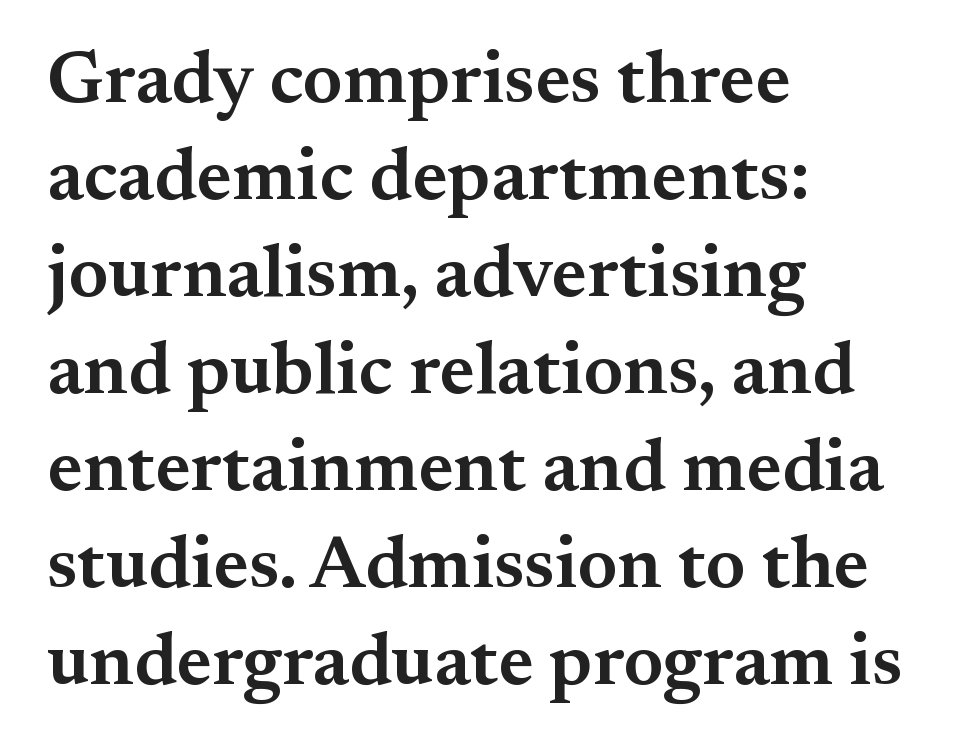
{"serif": "yes", "italic": "no", "bold": "semi", "weight": "semibold", "width": "normal", "stroke_contrast": "medium", "x_height": "small", "monospaced": "no", "underline": "no", "align": "left", "line_spacing": "normal", "line_spacing_ratio": 1.31, "letter_spacing": "normal", "letter_spacing_em": 0.0, "glyph_px": 74}
